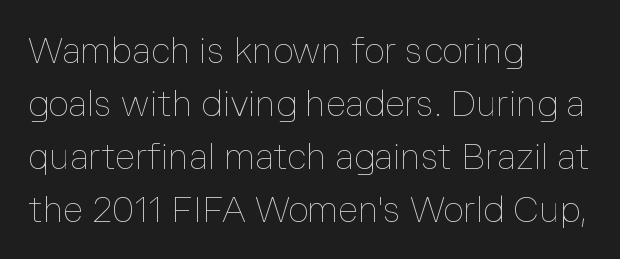
Visually the block forms a straight wall on the left and a jagged coastline on the right. Characters remain perfectly vertical along every line. A normal amount of white space separates one row of letters from the next. Each letter keeps its own natural width here, so spacing adapts to shape. The type is set solid horizontally, with unmodified tracking.
